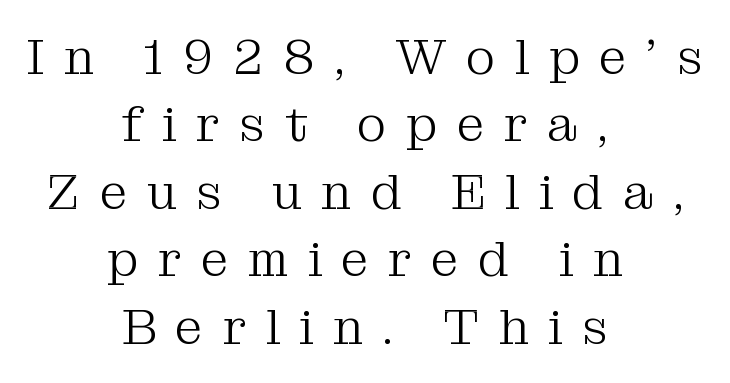
The image shows 50 px light serif type, upright; set centered, normal line spacing (1.35x), unusually wide letter spacing (+0.39 em), not underlined; medium stroke contrast and a medium x-height.
